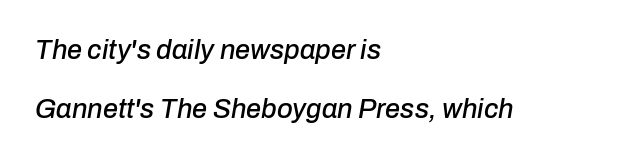
The image shows 27 px text type, italic (leaning right); set left-aligned, loose line spacing (2.19x), normal letter spacing, not underlined.
